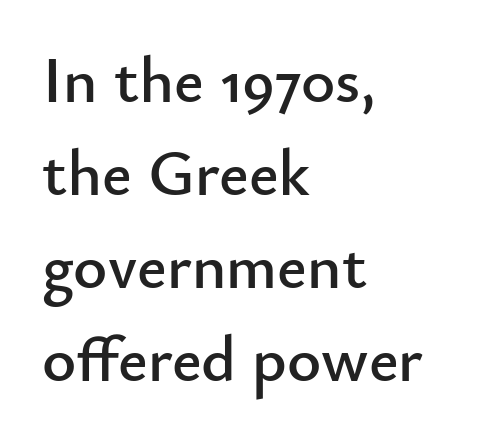
{"serif": "no", "italic": "no", "width": "normal", "stroke_contrast": "low", "x_height": "small", "monospaced": "no", "underline": "no", "align": "left", "line_spacing": "normal", "line_spacing_ratio": 1.43, "letter_spacing": "normal", "letter_spacing_em": 0.0, "glyph_px": 65}
